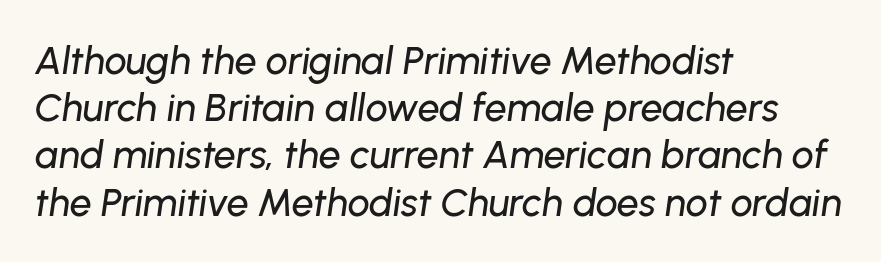
The image shows 39 px text type, italic (leaning right); set left-aligned, line spacing 1.21x, normal letter spacing, not underlined; low stroke contrast and a medium x-height.
